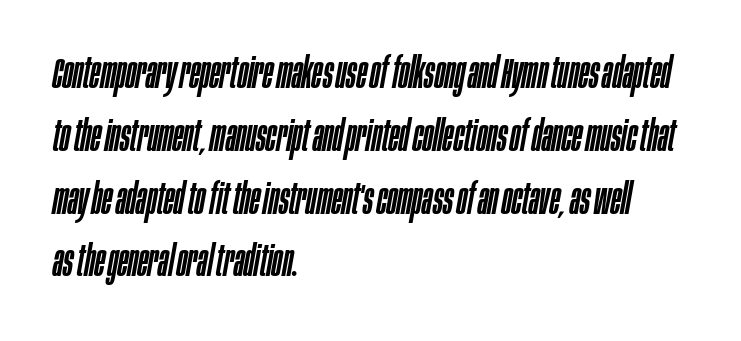
{"italic": "yes", "lean": "right", "slant_degrees": 10, "width": "condensed", "stroke_contrast": "low", "x_height": "large", "monospaced": "no", "underline": "no", "align": "left", "line_spacing": "normal", "line_spacing_ratio": 1.46, "letter_spacing": "normal", "letter_spacing_em": 0.0, "glyph_px": 43}
